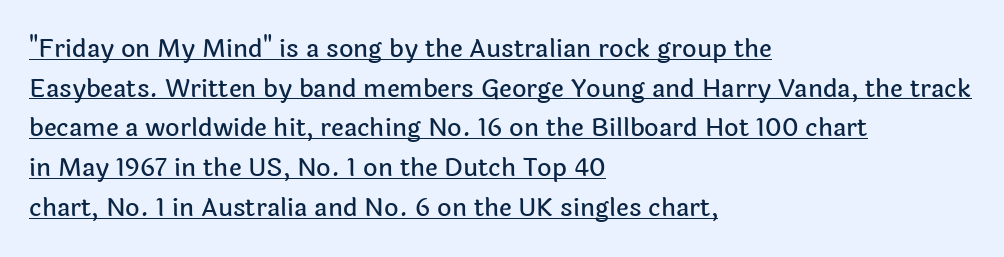
The image shows 25 px text type, upright; set left-aligned, normal line spacing (1.59x), normal letter spacing, underlined.
